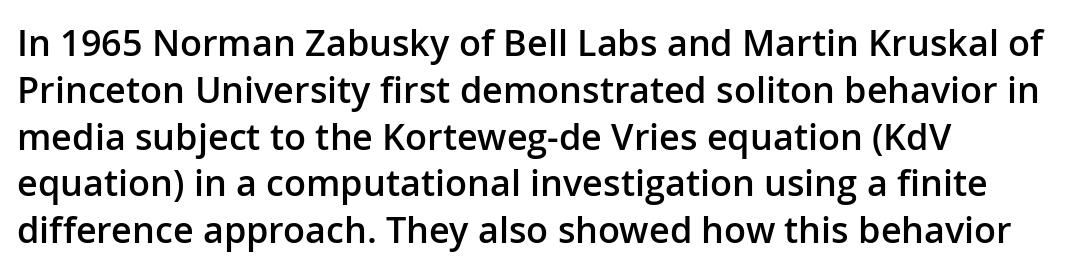
{"serif": "no", "italic": "no", "bold": "semi", "weight": "semibold", "width": "normal", "stroke_contrast": "low", "x_height": "medium", "monospaced": "no", "underline": "no", "line_spacing": "normal", "line_spacing_ratio": 1.3, "letter_spacing": "normal", "letter_spacing_em": 0.0, "glyph_px": 36}
